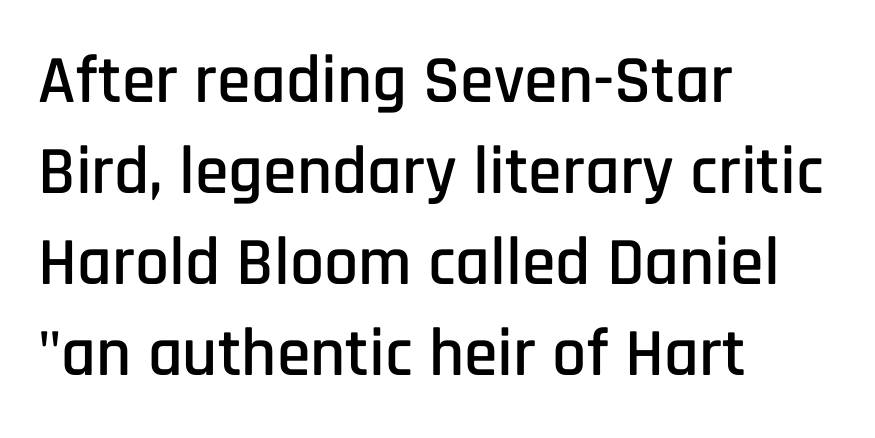
Q: Is the text italic (slanted)? A: No, it is upright.
Q: Is the typeface a serif or a sans-serif typeface? A: Sans-serif.
Q: Is the text underlined? A: No.
Q: How is the paragraph aligned? A: Left-aligned.
Q: Is the spacing between letters normal or unusually wide? A: Normal.
Q: Is the spacing between lines tight, normal or loose? A: Normal.
Q: Width (condensed, normal, or wide)? A: Condensed.
Q: Stroke contrast? A: Low.
Q: x-height? A: Large.
Q: Monospaced? A: No.
